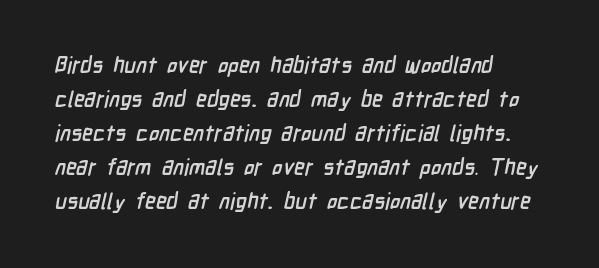
The image shows 22 px bold type; set left-aligned, normal line spacing (1.55x), normal letter spacing, not underlined.
